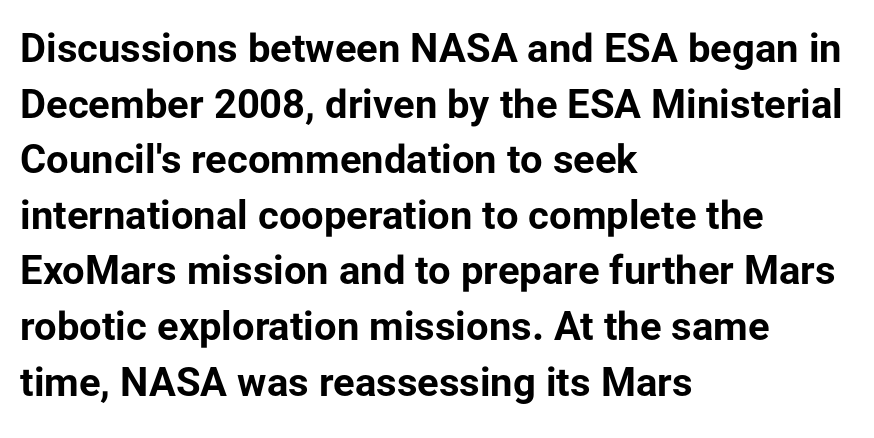
The image shows 40 px bold sans-serif type, upright; set left-aligned, normal line spacing (1.39x), normal letter spacing, not underlined; low stroke contrast and a medium x-height.
